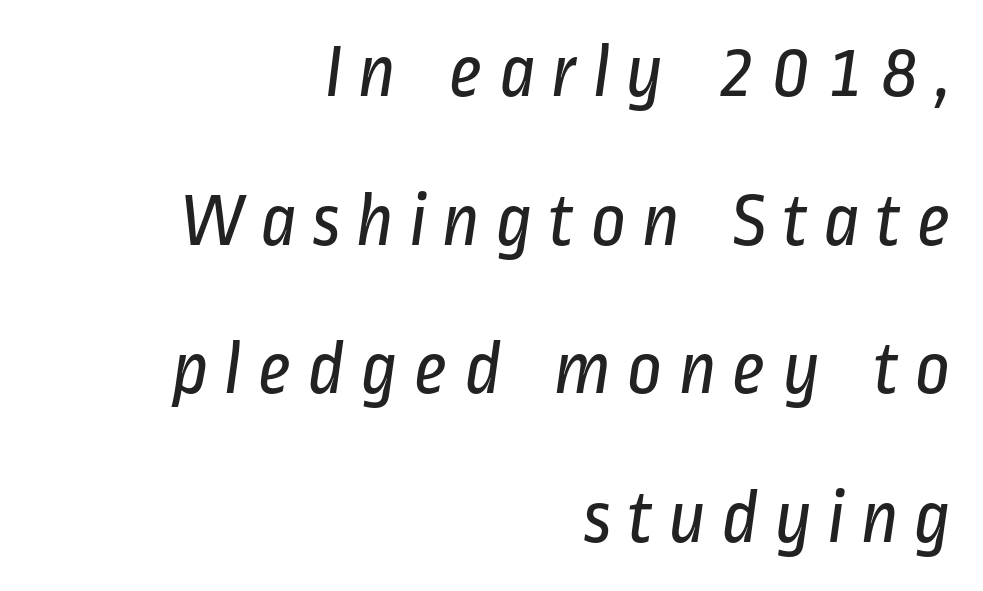
Looks like regular typesetting: each glyph gets only the width it needs. Summary of vertical rhythm: relaxed, with wide interline spacing. A student would call this right alignment; a typographer would say flush right, rag left. Stems and bowls with no extra thickness — not bold.
